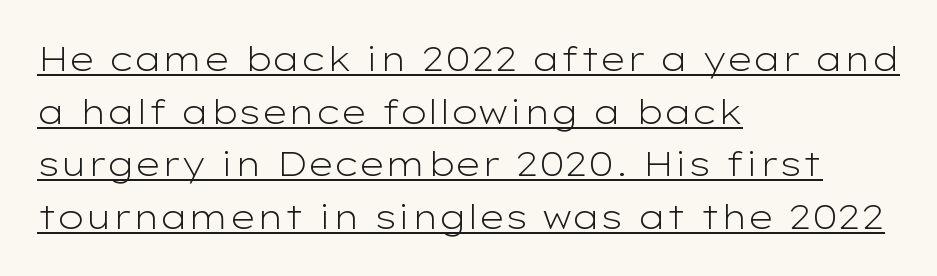
{"serif": "no", "italic": "no", "bold": "no", "weight": "light", "width": "wide", "stroke_contrast": "low", "x_height": "medium", "monospaced": "no", "underline": "yes", "align": "left", "line_spacing": "normal", "line_spacing_ratio": 1.55, "letter_spacing": "normal", "letter_spacing_em": 0.0, "glyph_px": 34}
